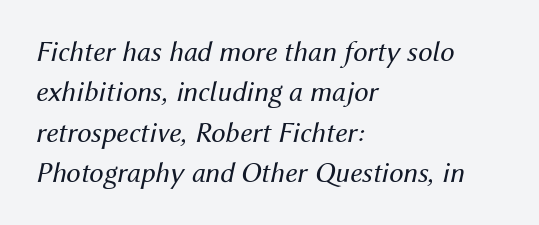
The image shows 29 px regular-weight type, italic (leaning right); set left-aligned, normal line spacing (1.39x), normal letter spacing, not underlined; medium stroke contrast and a medium x-height.
